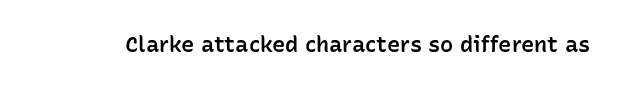
Q: Is the text bold? A: Semi-bold.
Q: Is the text italic (slanted)? A: No, it is upright.
Q: Is the text underlined? A: No.
Q: Is the spacing between letters normal or unusually wide? A: Normal.
